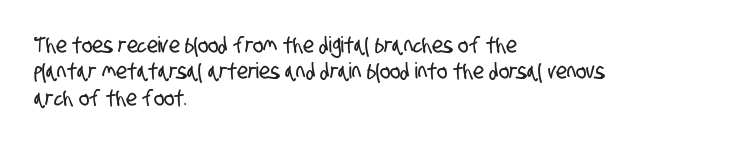
Q: Is the text underlined? A: No.
Q: How is the paragraph aligned? A: Left-aligned.
Q: Is the spacing between letters normal or unusually wide? A: Normal.
